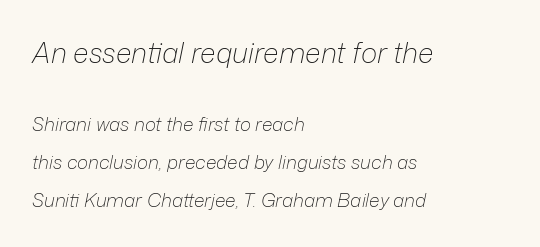
Q: Is the text bold? A: No.
Q: Is the text italic (slanted)? A: Yes, it leans right by about 12 degrees.
Q: Is the text underlined? A: No.
Q: How is the paragraph aligned? A: Left-aligned.
Q: Is the spacing between letters normal or unusually wide? A: Normal.
Q: Is the spacing between lines tight, normal or loose? A: Loose.
Q: Which block of text is set in a larger size, the first (top) or the second (bottom)? A: The first (top) one.
Q: Width (condensed, normal, or wide)? A: Normal.
Q: Stroke contrast? A: Low.
Q: x-height? A: Medium.
Q: Monospaced? A: No.
